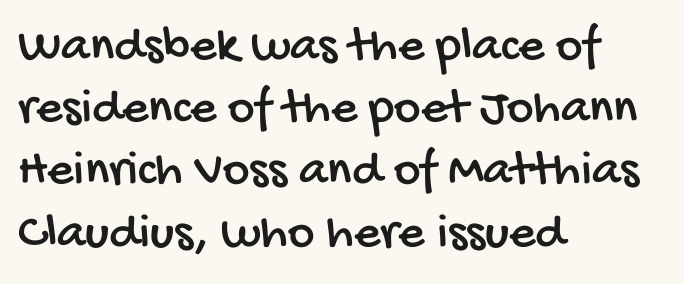
Which margin do the lines hug? The left one — the right edge is uneven. The tracking reads as untouched default to a designer's eye. The rendering shows plain stroke endings on the letterforms — a sans-serif design. Proportional: the letters do not fall into vertical columns. The baseline area is clear.
